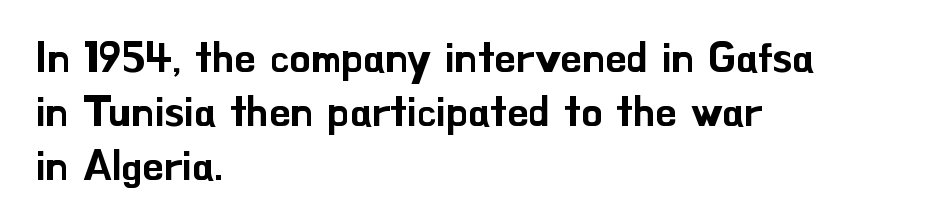
The image shows 42 px sans-serif type, upright; set left-aligned, normal line spacing (1.28x), normal letter spacing, not underlined; low stroke contrast and a small x-height.
